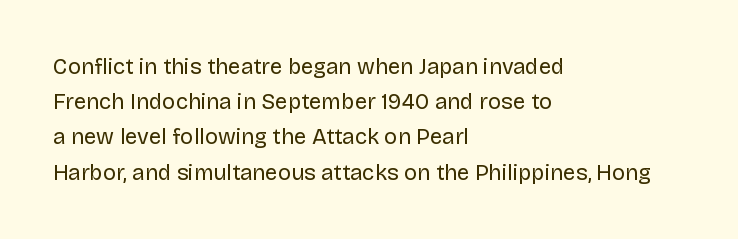
The image shows 22 px text type, upright; set left-aligned, normal line spacing (1.6x), normal letter spacing, not underlined.
